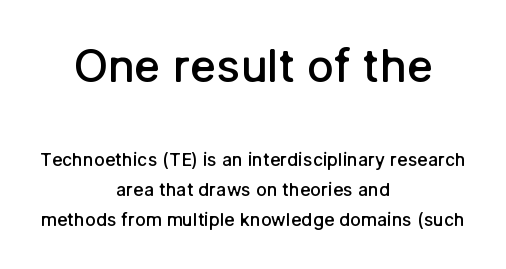
{"serif": "no", "italic": "no", "bold": "semi", "weight": "semibold", "width": "normal", "stroke_contrast": "low", "x_height": "medium", "monospaced": "no", "underline": "no", "align": "center", "line_spacing": "normal", "line_spacing_ratio": 1.65, "letter_spacing": "normal", "letter_spacing_em": 0.0, "larger_block": "first", "size_ratio": 2.5, "glyph_px": 45}
